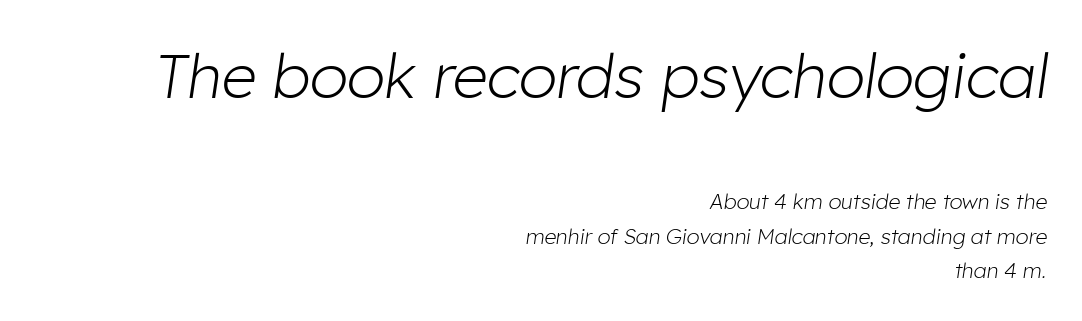
The image shows 62 px light type, italic (leaning right); set right-aligned, normal line spacing (1.65x), normal letter spacing, not underlined; the first (top) block is 2.95x larger; low stroke contrast and a medium x-height.
